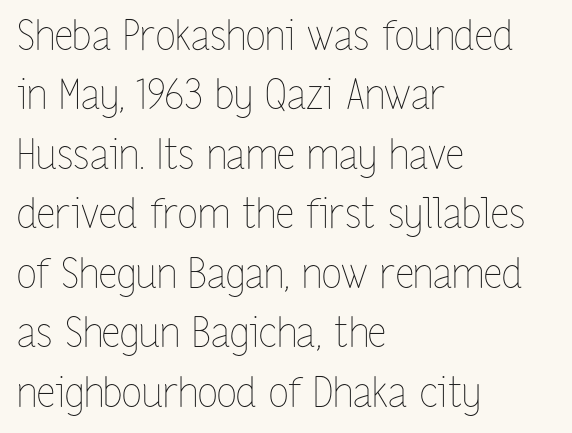
You could not count columns in this text — the font is proportionally spaced. Vertical strokes here are truly vertical. Letters have the restrained weight of plain body copy at most. In terms of leading, this rendering sits right in the middle.
